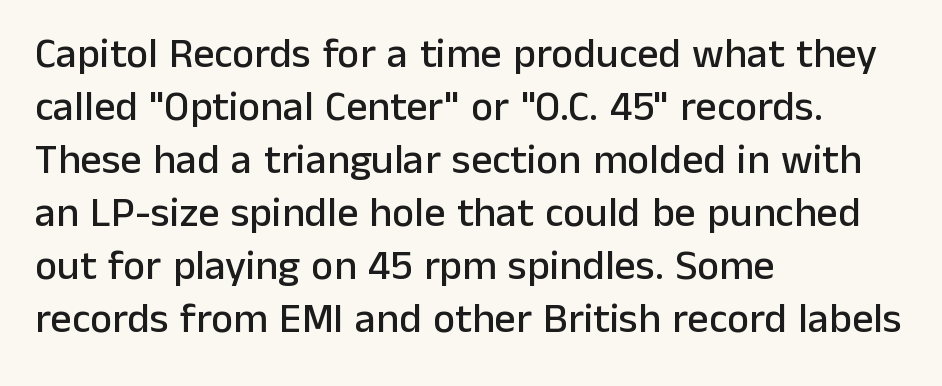
{"serif": "no", "italic": "no", "width": "normal", "stroke_contrast": "low", "x_height": "medium", "monospaced": "no", "underline": "no", "align": "left", "line_spacing": "normal", "line_spacing_ratio": 1.26, "letter_spacing": "normal", "letter_spacing_em": 0.0, "glyph_px": 42}
